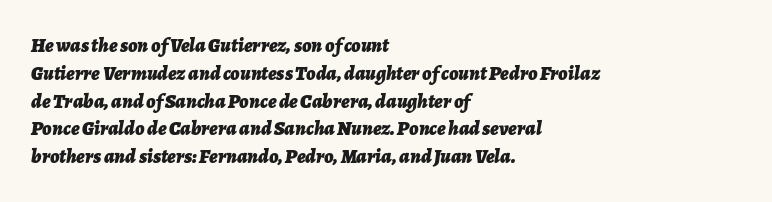
The image shows 20 px bold type, italic (leaning right); set left-aligned, normal line spacing (1.39x), normal letter spacing, not underlined.
